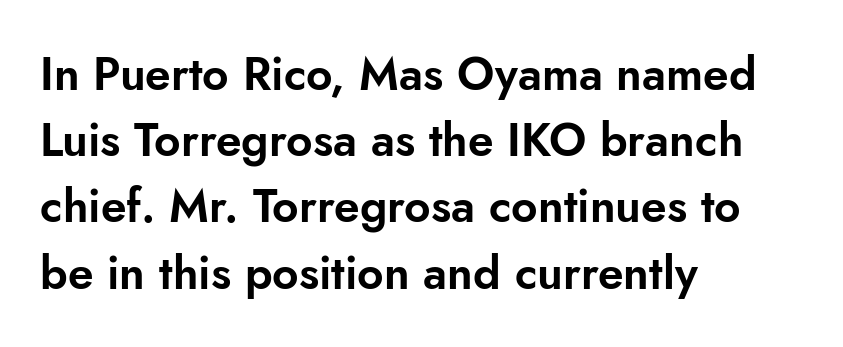
The image shows 46 px sans-serif type, upright; set left-aligned, normal line spacing (1.44x), normal letter spacing, not underlined; low stroke contrast and a small x-height.
